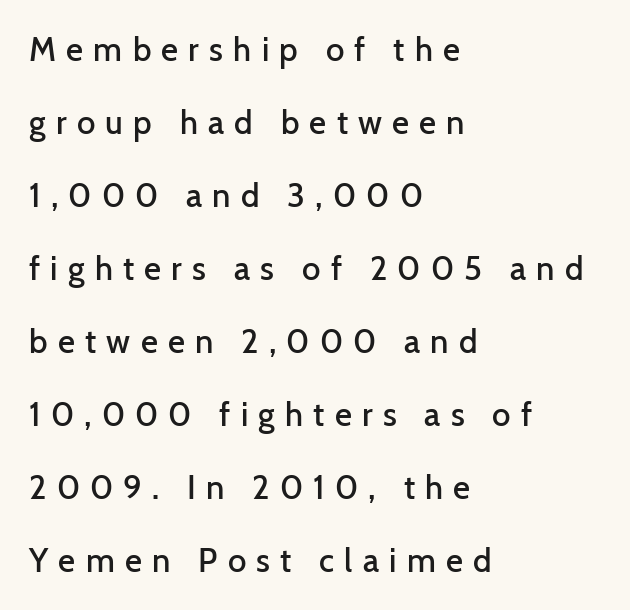
Any mark beneath the type? The region is blank. The font is running at a semibold setting, under full bold. How are the letters spaced? Widely, with obvious added tracking. This sample uses an upright cut, with every glyph sitting square on the baseline. These lines are composed in type without serifs.
